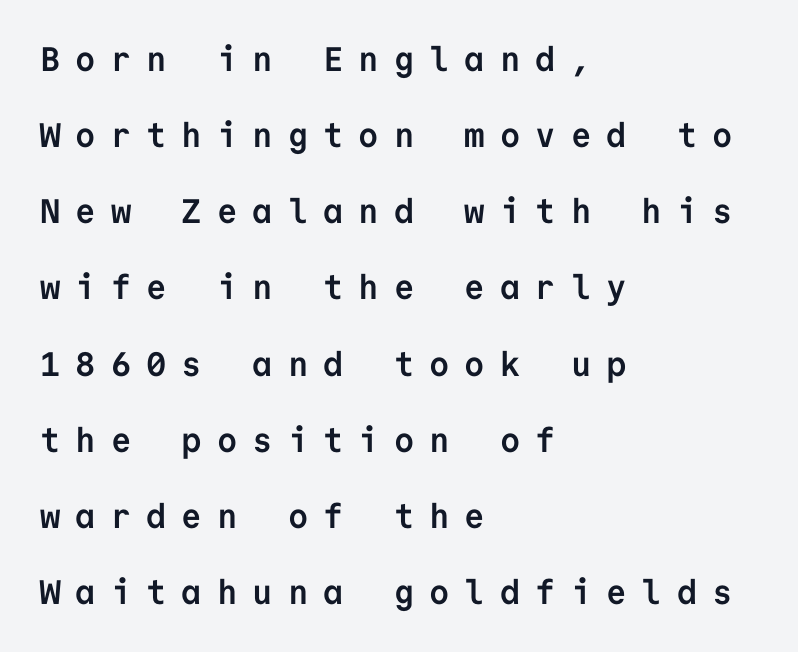
{"serif": "no", "italic": "no", "bold": "yes", "weight": "semibold", "width": "normal", "stroke_contrast": "low", "x_height": "medium", "monospaced": "yes", "underline": "no", "align": "left", "line_spacing": "loose", "line_spacing_ratio": 2.24, "letter_spacing": "wide", "letter_spacing_em": 0.44, "glyph_px": 34}
